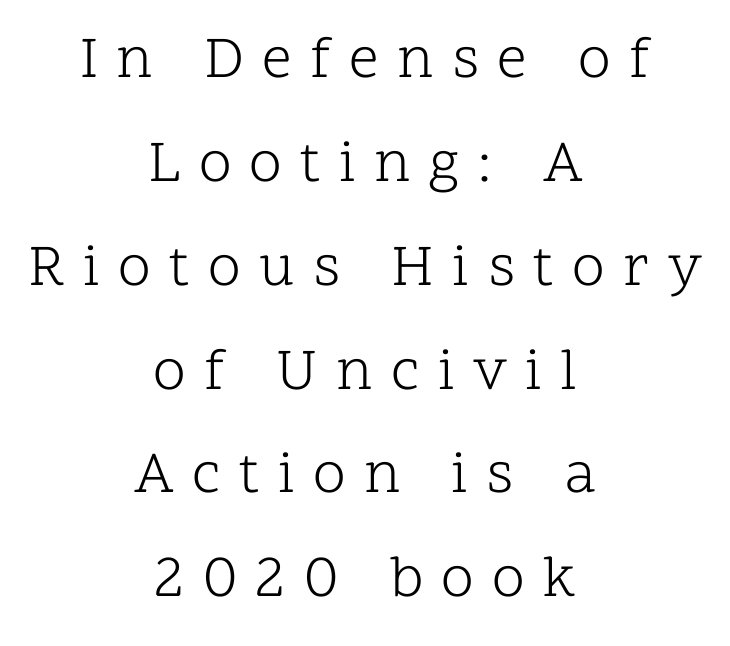
Q: Is the text bold? A: No.
Q: Is the text italic (slanted)? A: No, it is upright.
Q: Is the typeface a serif or a sans-serif typeface? A: Serif.
Q: Is the text underlined? A: No.
Q: How is the paragraph aligned? A: Centered.
Q: Is the spacing between letters normal or unusually wide? A: Unusually wide.
Q: Width (condensed, normal, or wide)? A: Normal.
Q: Stroke contrast? A: Low.
Q: x-height? A: Medium.
Q: Monospaced? A: No.
